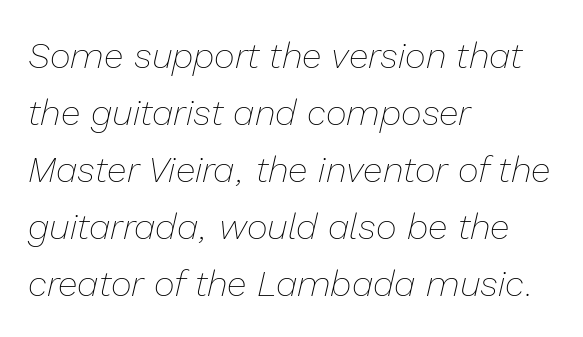
{"italic": "yes", "lean": "right", "slant_degrees": 13, "bold": "no", "weight": "thin", "width": "normal", "stroke_contrast": "low", "x_height": "medium", "monospaced": "no", "underline": "no", "align": "left", "line_spacing": "normal", "line_spacing_ratio": 1.58, "letter_spacing": "normal", "letter_spacing_em": 0.0, "glyph_px": 36}
